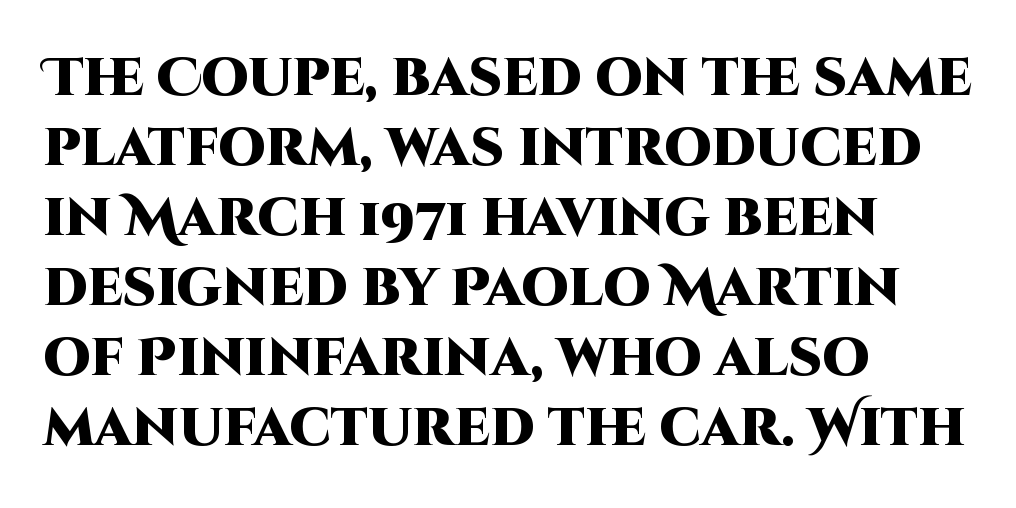
{"serif": "no", "italic": "no", "bold": "yes", "weight": "heavy", "width": "normal", "stroke_contrast": "high", "x_height": "large", "monospaced": "no", "underline": "no", "align": "left", "line_spacing": "normal", "line_spacing_ratio": 1.32, "letter_spacing": "normal", "letter_spacing_em": 0.0, "glyph_px": 53}
